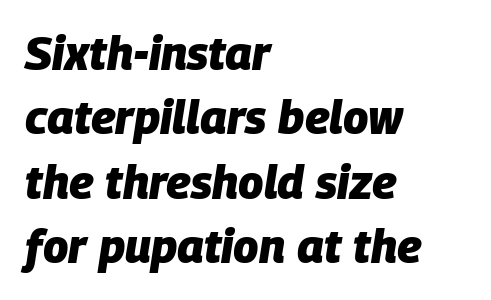
Each letter keeps its own natural width here, so spacing adapts to shape. The lines are quadded left. A typesetter would call this leading conventional body-copy spacing. The passage shown has conventional tracking throughout.
